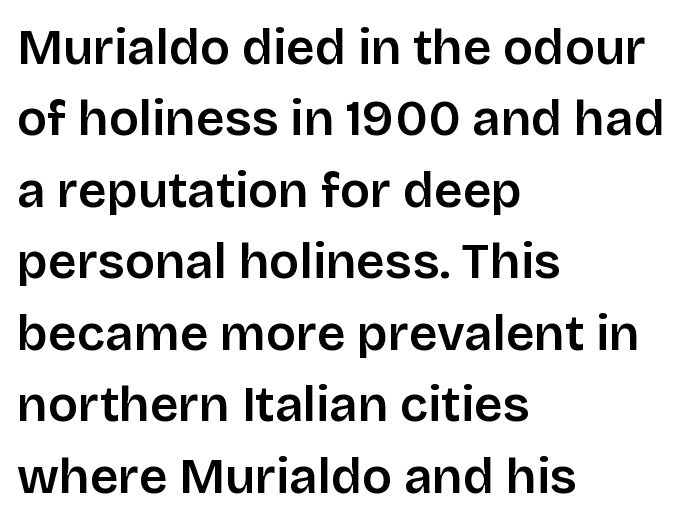
Q: Is the text italic (slanted)? A: No, it is upright.
Q: Is the typeface a serif or a sans-serif typeface? A: Sans-serif.
Q: Is the text underlined? A: No.
Q: How is the paragraph aligned? A: Left-aligned.
Q: Is the spacing between letters normal or unusually wide? A: Normal.
Q: Is the spacing between lines tight, normal or loose? A: Normal.
Q: Width (condensed, normal, or wide)? A: Normal.
Q: Stroke contrast? A: Low.
Q: x-height? A: Large.
Q: Monospaced? A: No.
